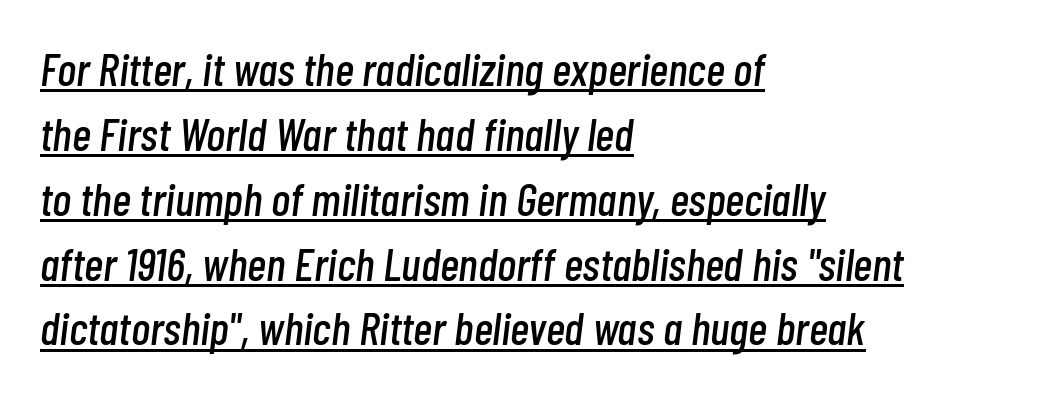
The image shows 46 px condensed type, italic (leaning right); set left-aligned, normal line spacing (1.41x), normal letter spacing, underlined; low stroke contrast and a medium x-height.
